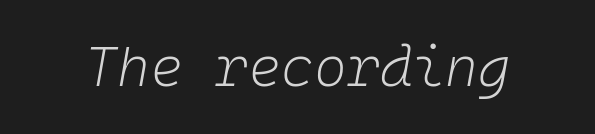
Check the space under the baseline: it is left empty. Every character here occupies the same horizontal width, giving the sample a typewriter-like rhythm. The cut favours lightness, reaching ordinary text weight at its darkest. Slant detected: the letters are inclined. Standard letterfit; no display-style spreading of the glyphs.
